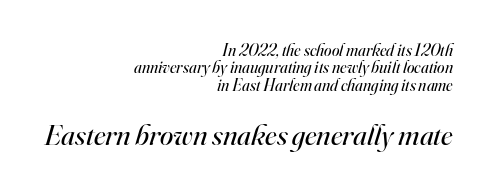
Q: Is the text bold? A: No.
Q: Is the text italic (slanted)? A: Yes, it leans right by about 16 degrees.
Q: Is the typeface a serif or a sans-serif typeface? A: Serif.
Q: Is the text underlined? A: No.
Q: How is the paragraph aligned? A: Right-aligned.
Q: Is the spacing between letters normal or unusually wide? A: Normal.
Q: Is the spacing between lines tight, normal or loose? A: Tight.
Q: Which block of text is set in a larger size, the first (top) or the second (bottom)? A: The second (bottom) one.
Q: Width (condensed, normal, or wide)? A: Normal.
Q: Stroke contrast? A: High.
Q: x-height? A: Small.
Q: Monospaced? A: No.
